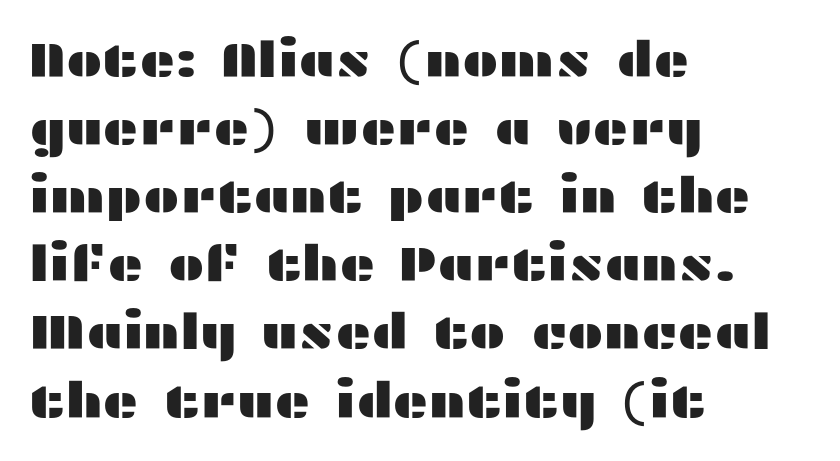
The image shows 49 px wide sans-serif type, upright; set left-aligned, normal line spacing (1.39x), normal letter spacing, not underlined; medium stroke contrast and a medium x-height.
